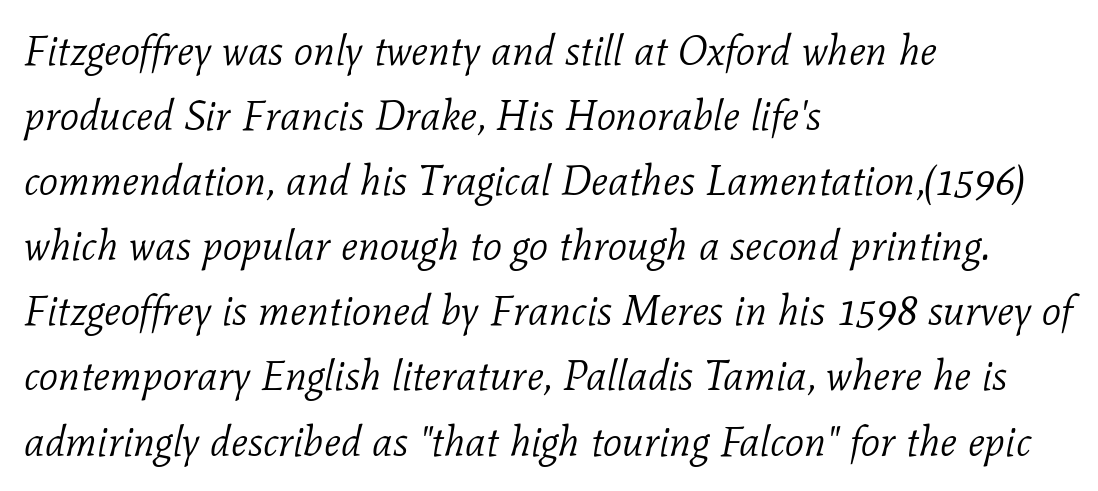
The image shows 42 px light serif type, italic (leaning right); set left-aligned, normal line spacing (1.55x), normal letter spacing, not underlined; low stroke contrast and a medium x-height.
